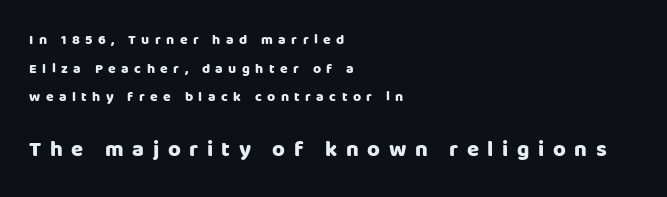
Visually, the bottom section dominates because its glyphs are scaled up. Every character sits straight up, as roman type does. The rendering anchors every line to the left-hand side. Compared with an ordinary text face, these strokes are far heavier — a full bold.
